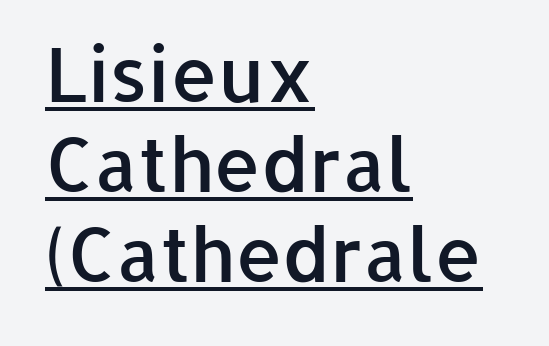
Q: Is the text bold? A: Semi-bold.
Q: Is the text italic (slanted)? A: No, it is upright.
Q: Is the typeface a serif or a sans-serif typeface? A: Sans-serif.
Q: Is the text underlined? A: Yes.
Q: How is the paragraph aligned? A: Left-aligned.
Q: Is the spacing between letters normal or unusually wide? A: Normal.
Q: Width (condensed, normal, or wide)? A: Normal.
Q: Stroke contrast? A: Low.
Q: x-height? A: Medium.
Q: Monospaced? A: No.
